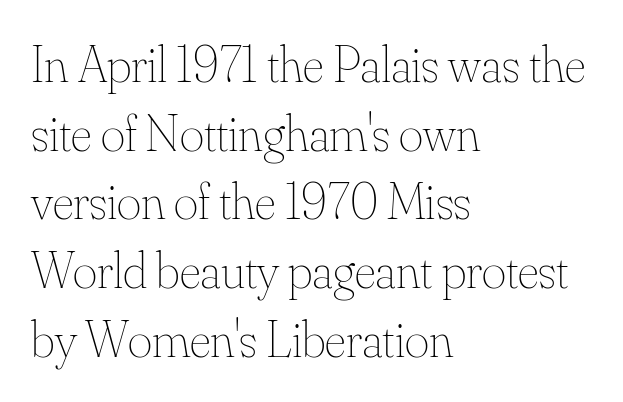
Quick note: underline off. Each word holds together tightly as a unit, with standard inter-letter gaps. In terms of posture, this sample is upright. The typeface has the unassuming heft of standard copy or less. The passage shown is typed in a proportional face where columns would drift.
